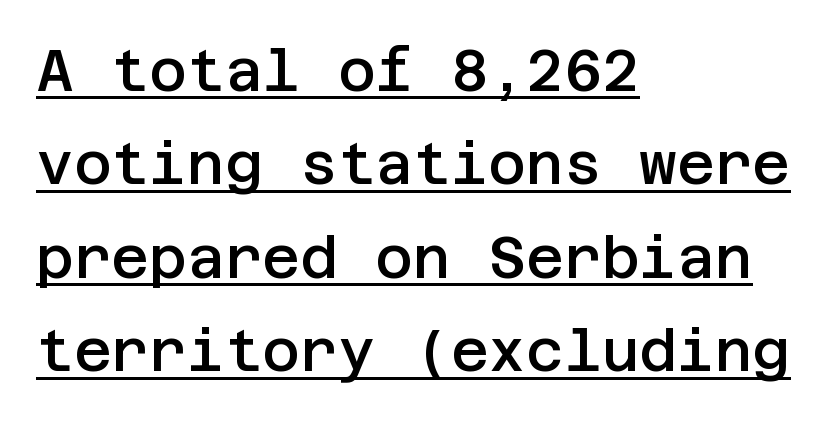
Q: Is the text bold? A: Semi-bold.
Q: Is the text italic (slanted)? A: No, it is upright.
Q: Is the typeface a serif or a sans-serif typeface? A: Sans-serif.
Q: Is the text underlined? A: Yes.
Q: How is the paragraph aligned? A: Left-aligned.
Q: Is the spacing between letters normal or unusually wide? A: Normal.
Q: Is the spacing between lines tight, normal or loose? A: Normal.
Q: Width (condensed, normal, or wide)? A: Normal.
Q: Stroke contrast? A: Low.
Q: x-height? A: Large.
